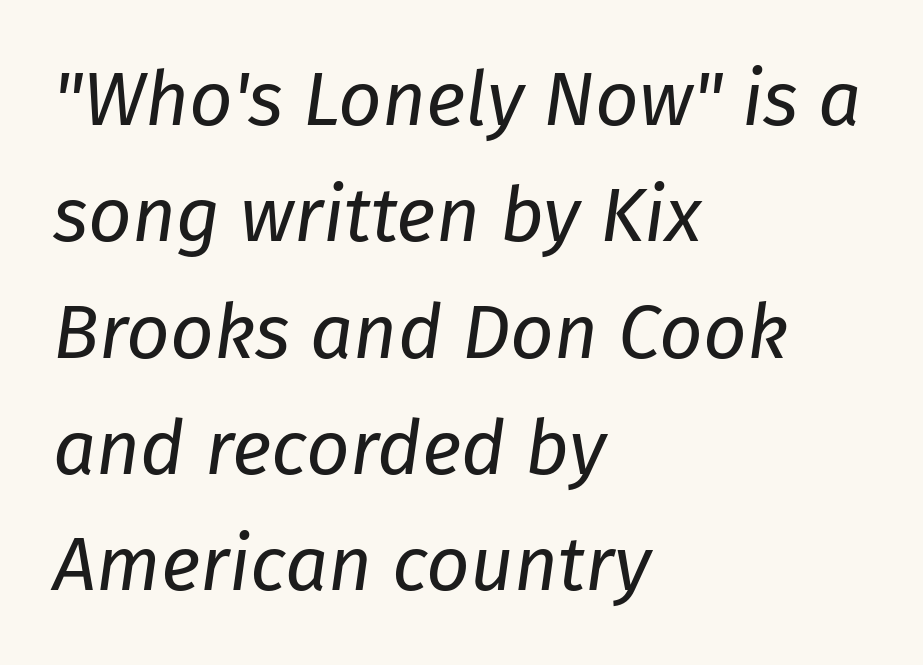
Horizontally, the lines are justified to the leading edge only. A typesetter would call this leading conventional body-copy spacing. Students, note that the glyphs here touch the page at normal intervals. Character widths vary here, with narrow letters taking less room than wide ones.
